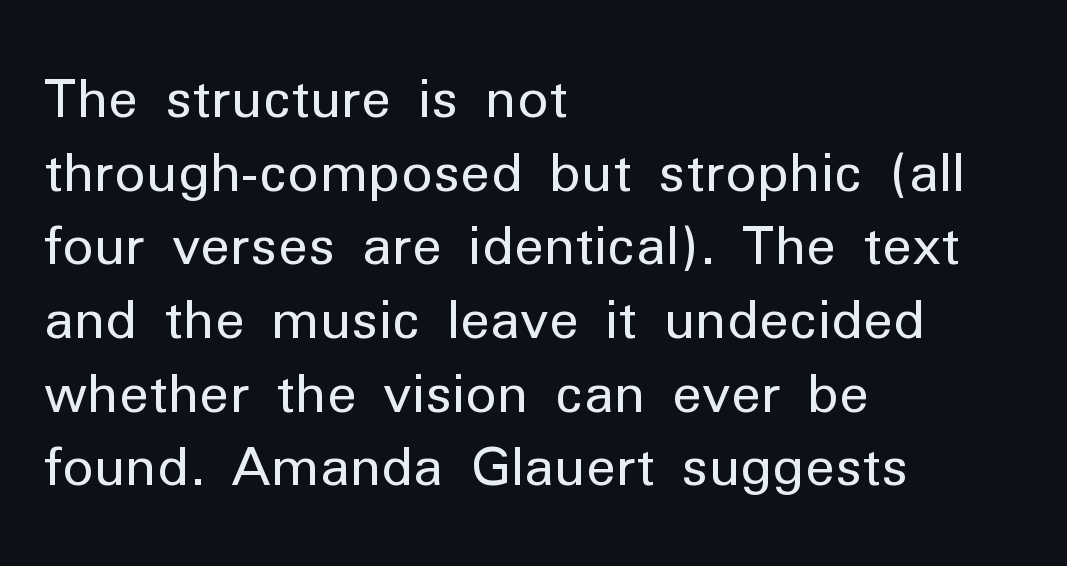
Q: Is the text bold? A: No.
Q: Is the text italic (slanted)? A: No, it is upright.
Q: Is the typeface a serif or a sans-serif typeface? A: Sans-serif.
Q: Is the text underlined? A: No.
Q: How is the paragraph aligned? A: Left-aligned.
Q: Is the spacing between letters normal or unusually wide? A: Normal.
Q: Is the spacing between lines tight, normal or loose? A: Normal.
Q: Width (condensed, normal, or wide)? A: Normal.
Q: Stroke contrast? A: Low.
Q: x-height? A: Medium.
Q: Monospaced? A: No.
